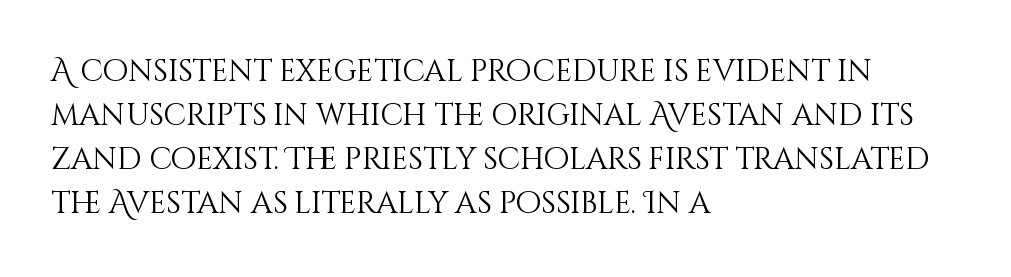
Descender tails drop into unmarked territory. Designer's note — italics off, roman on. Spacing verdict: proportional, widths tailored to each character. Is there much room between lines? A standard amount, neither cramped nor airy. The text block is weighted toward the left margin, trailing off unevenly rightward. No chunkiness to these letters — they're not bold.
